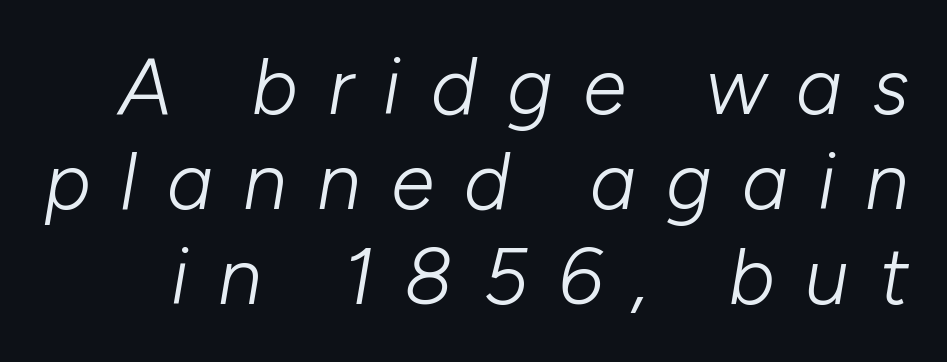
The image shows 79 px light type, italic (leaning right); set line spacing 1.2x, unusually wide letter spacing (+0.38 em), not underlined; low stroke contrast and a medium x-height.
